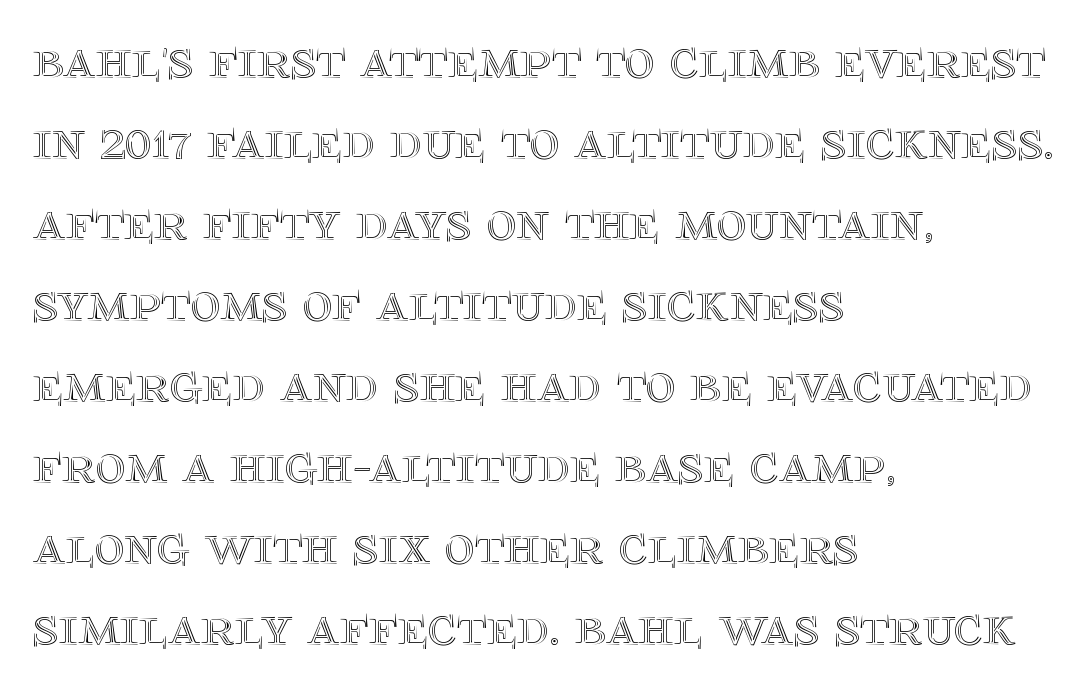
The tracking reads as untouched default to a designer's eye. These lines are set flush left with a ragged right edge. Each letter keeps its own natural width here, so spacing adapts to shape. Unlike italic type, these characters show no tilt at all. The space beneath each line is pristine and unruled. Notice how descenders clear the ascenders below comfortably — that's standard leading.
